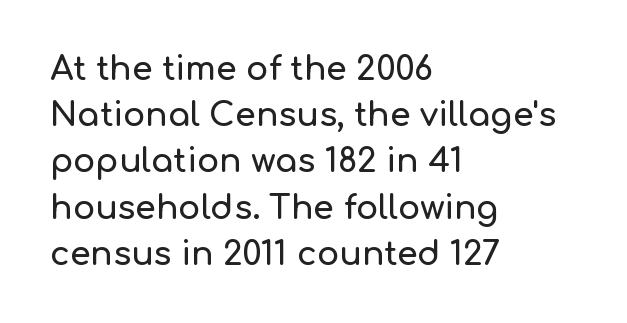
Q: Is the text italic (slanted)? A: No, it is upright.
Q: Is the typeface a serif or a sans-serif typeface? A: Sans-serif.
Q: Is the text underlined? A: No.
Q: How is the paragraph aligned? A: Left-aligned.
Q: Is the spacing between letters normal or unusually wide? A: Normal.
Q: Is the spacing between lines tight, normal or loose? A: Normal.
Q: Width (condensed, normal, or wide)? A: Normal.
Q: Stroke contrast? A: Low.
Q: x-height? A: Medium.
Q: Monospaced? A: No.
